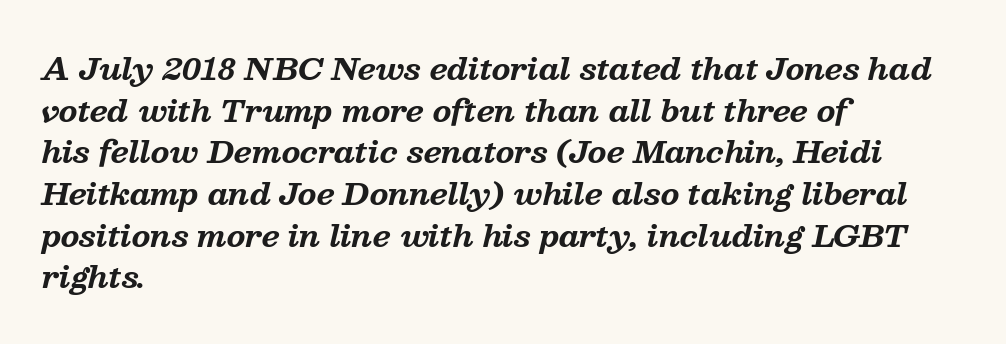
Q: Is the text bold? A: Yes.
Q: Is the text italic (slanted)? A: Yes, it leans right by about 13 degrees.
Q: Is the typeface a serif or a sans-serif typeface? A: Serif.
Q: Is the text underlined? A: No.
Q: How is the paragraph aligned? A: Left-aligned.
Q: Is the spacing between letters normal or unusually wide? A: Normal.
Q: Is the spacing between lines tight, normal or loose? A: Normal.
Q: Width (condensed, normal, or wide)? A: Normal.
Q: Stroke contrast? A: Medium.
Q: x-height? A: Medium.
Q: Monospaced? A: No.
